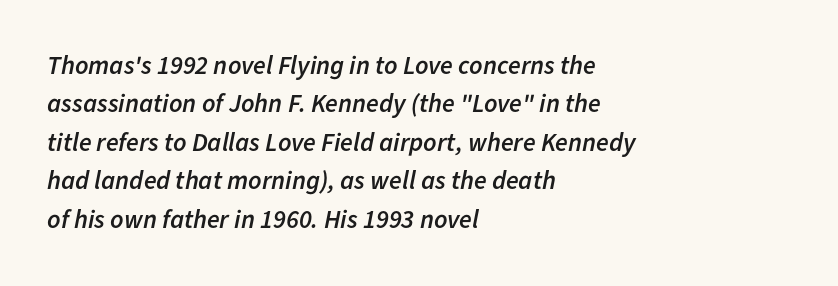
Compared with an ordinary text face, these strokes are moderately heavier — a semibold. Notice how descenders clear the ascenders below comfortably — that's standard leading. Does extra space separate the letters? No, they use regular spacing. If you drew a ruler down the left edge, every line would touch it. Notice how the stems are inclined rather than vertical — that's the hallmark of italics. Lines of text with bare space underneath.
